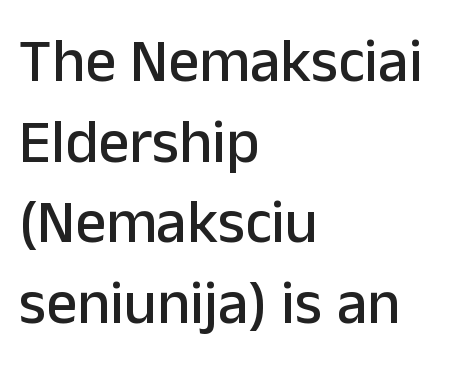
The passage shown has conventional tracking throughout. A roman cut, with each character standing at attention. Each letter keeps its own natural width here, so spacing adapts to shape. All the whitespace from short lines collects on the right. The designer left line spacing at the default. Rule under the text: the space is simply empty.
